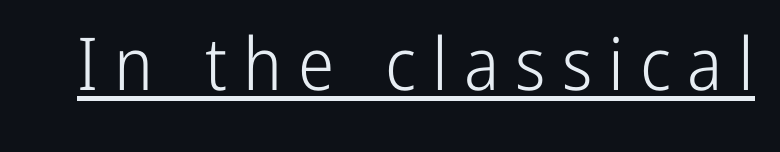
The image shows 73 px light, condensed sans-serif type, upright; set unusually wide letter spacing (+0.22 em), underlined; low stroke contrast and a medium x-height.
